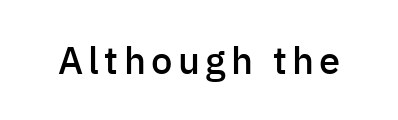
The image shows 38 px semibold sans-serif type, upright; set not underlined; low stroke contrast and a medium x-height.
